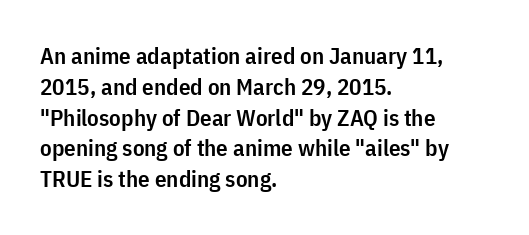
The image shows 23 px text type, upright; set left-aligned, normal line spacing (1.34x), normal letter spacing, not underlined.
